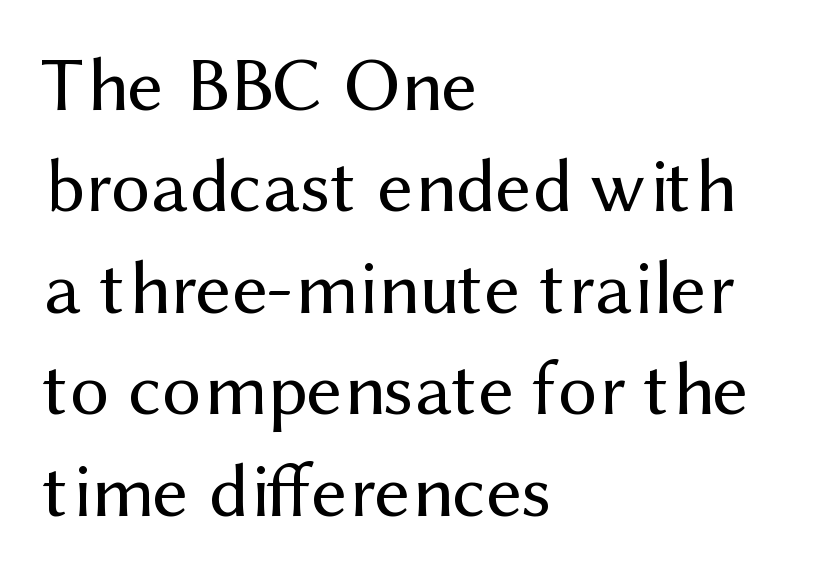
The axis of the letterforms is exactly vertical. In terms of leading, this rendering sits right in the middle. The specimen omits any rule beneath the text block's lines. Spacing verdict: proportional, widths tailored to each character. You could call the tracking neutral — neither tight nor loose.
